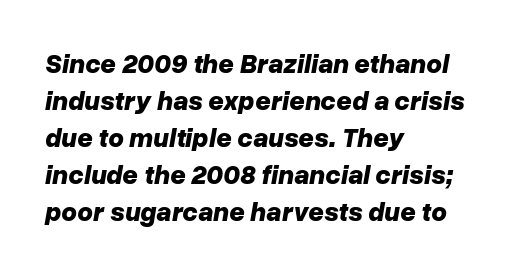
{"italic": "yes", "lean": "right", "slant_degrees": 10, "bold": "yes", "underline": "no", "align": "left", "line_spacing": "normal", "line_spacing_ratio": 1.37, "letter_spacing": "normal", "letter_spacing_em": 0.0, "glyph_px": 27}
